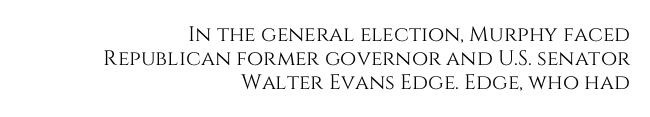
Q: Is the text italic (slanted)? A: No, it is upright.
Q: Is the text underlined? A: No.
Q: How is the paragraph aligned? A: Right-aligned.
Q: Is the spacing between letters normal or unusually wide? A: Normal.
Q: Is the spacing between lines tight, normal or loose? A: Tight.
